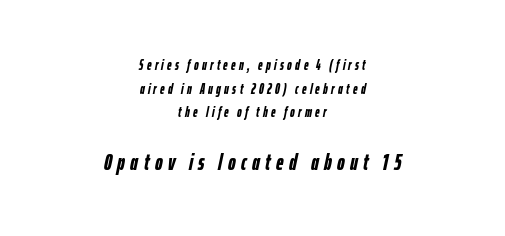
The image shows 23 px bold type, italic (leaning right); set centered, normal line spacing (1.69x), unusually wide letter spacing (+0.24 em), not underlined; the second (bottom) block is 1.64x larger.
